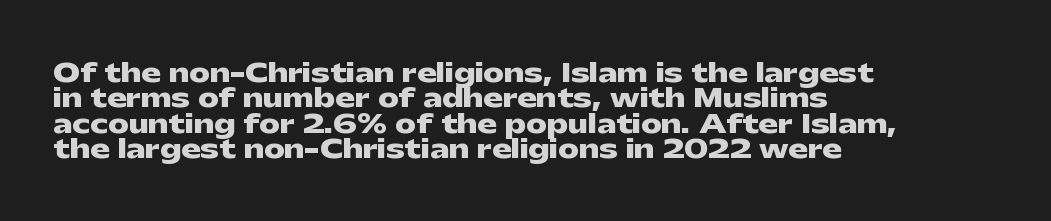
The image shows 26 px bold type, upright; set left-aligned, tight line spacing (0.98x), normal letter spacing, not underlined.
